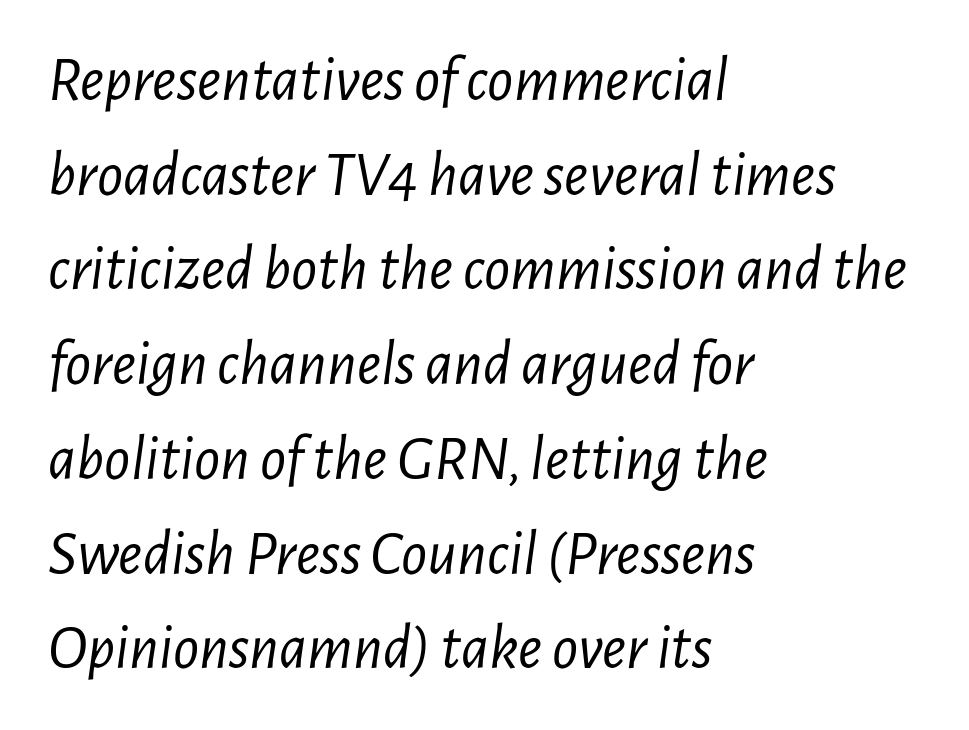
The line texture is even and compact thanks to regular tracking. The specimen reads as italic at a glance. Any mark beneath the type? The region is blank. Leading matches the norm, producing a regular column. Heaviness? Minimal to ordinary, like unemphasized prose. Visually the block forms a straight wall on the left and a jagged coastline on the right.
